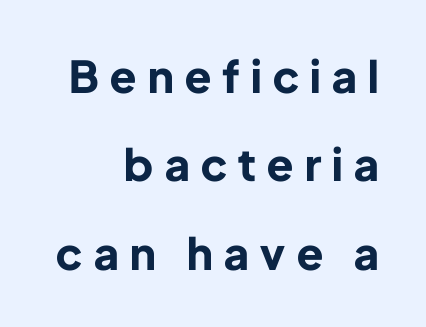
These words are printed bold, with thick strokes throughout. The gap between lines stays unmarked. Every row of glyphs terminates at an identical x-position on the right. Here the designer chose a conventional face with non-uniform glyph widths.
